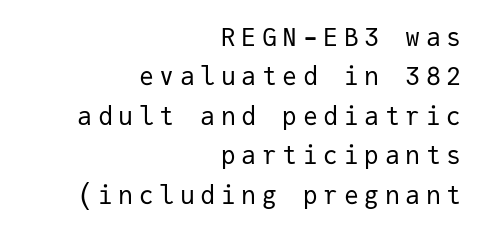
No word sits above an underline. No letter is thick-stroked: the sample isn't bold. In terms of letterspacing, this is a distinctly airy, spread setting. In CSS terms this would be text-align: right. Do the letters lean? They stand straight.
